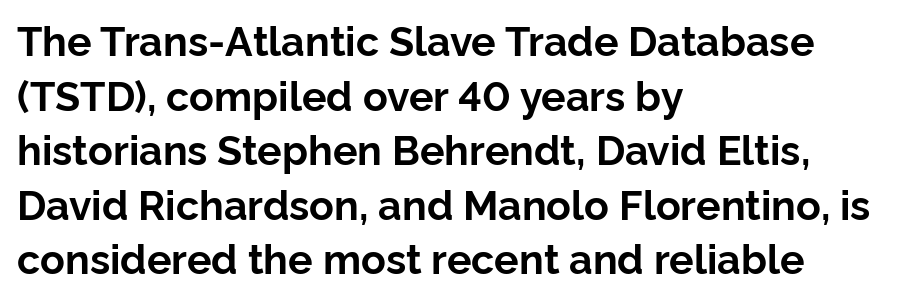
{"serif": "no", "italic": "no", "bold": "yes", "weight": "bold", "width": "normal", "stroke_contrast": "low", "x_height": "medium", "monospaced": "no", "underline": "no", "align": "left", "line_spacing": "normal", "line_spacing_ratio": 1.33, "letter_spacing": "normal", "letter_spacing_em": 0.0, "glyph_px": 41}
